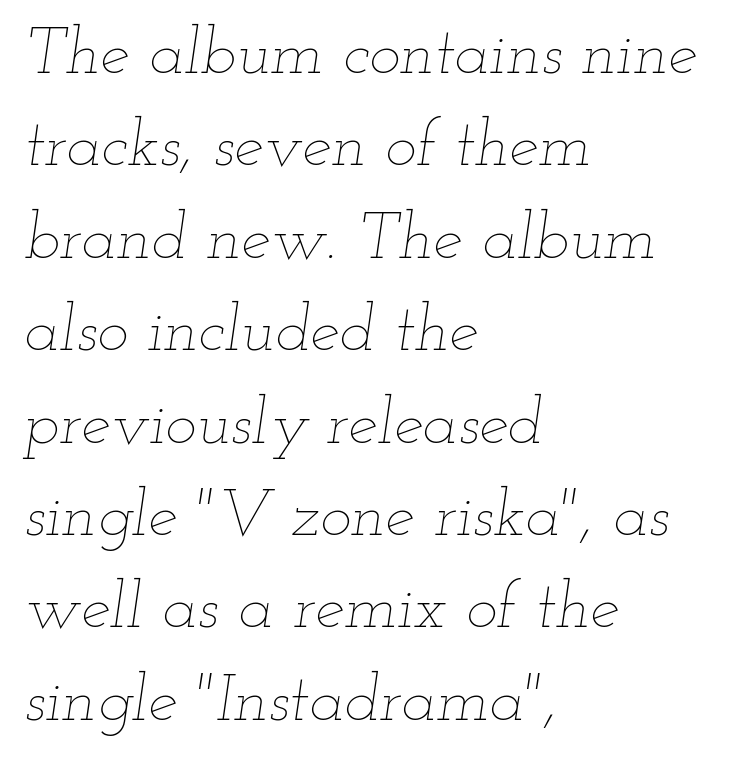
A normal amount of white space separates one row of letters from the next. Tall strokes in this sample are angled rather than plumb. Short note: letters normally spaced. Spacing verdict: proportional, widths tailored to each character. Weight class: somewhere from thin through regular.
